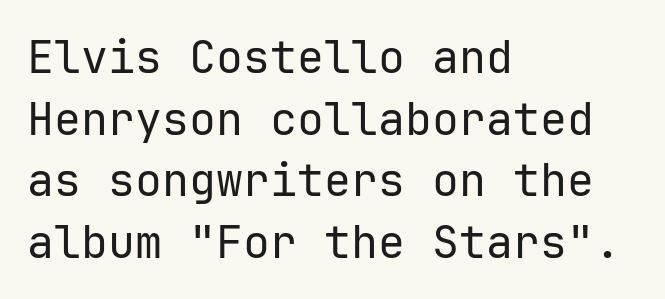
{"serif": "no", "italic": "no", "bold": "no", "weight": "regular", "width": "normal", "stroke_contrast": "low", "x_height": "medium", "underline": "no", "align": "left", "line_spacing": "normal", "line_spacing_ratio": 1.37, "letter_spacing": "normal", "letter_spacing_em": 0.0, "glyph_px": 45}
